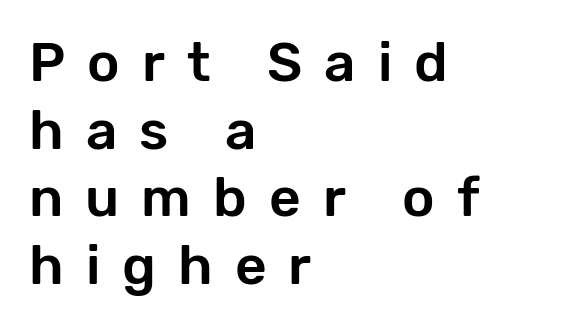
Tracking value appears strongly positive — letters spread wide. The letters carry no serifs — their stems end cleanly without finishing strokes. Visually the block forms a straight wall on the left and a jagged coastline on the right. It's the straight-up-and-down kind of type. The words here are not underlined. Do the characters align in a grid? No, the font is proportional.
